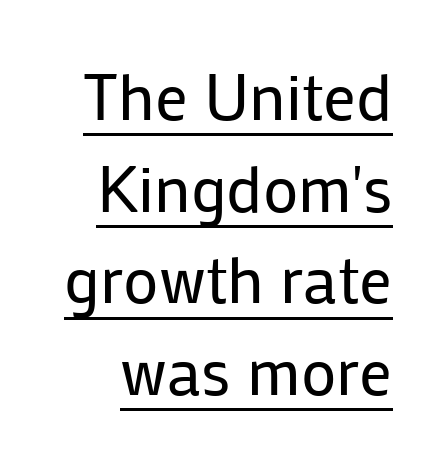
{"serif": "no", "italic": "no", "bold": "no", "weight": "regular", "width": "normal", "stroke_contrast": "low", "x_height": "medium", "monospaced": "no", "underline": "yes", "line_spacing": "normal", "line_spacing_ratio": 1.41, "letter_spacing": "normal", "letter_spacing_em": 0.0, "glyph_px": 65}
